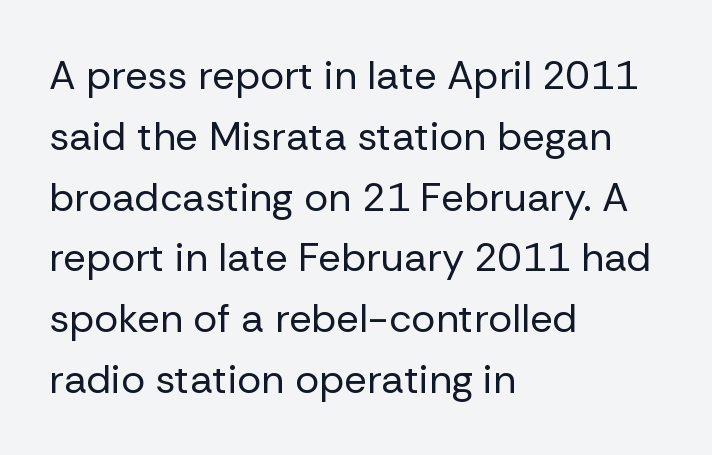
Q: Is the text bold? A: No.
Q: Is the text italic (slanted)? A: No, it is upright.
Q: Is the typeface a serif or a sans-serif typeface? A: Sans-serif.
Q: Is the text underlined? A: No.
Q: How is the paragraph aligned? A: Left-aligned.
Q: Is the spacing between letters normal or unusually wide? A: Normal.
Q: Is the spacing between lines tight, normal or loose? A: Normal.
Q: Width (condensed, normal, or wide)? A: Normal.
Q: Stroke contrast? A: Low.
Q: x-height? A: Medium.
Q: Monospaced? A: No.
